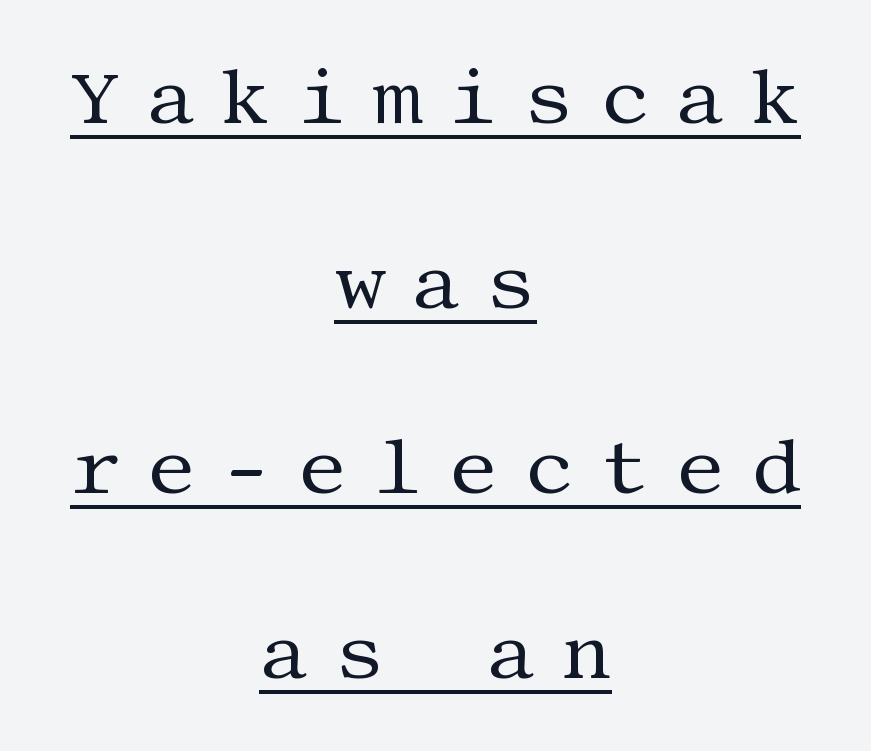
Each letter's strokes conclude with small projecting serifs. The cut favours lightness, reaching ordinary text weight at its darkest. Is there much room between lines? Yes — plenty of vertical air separates them. Short and long lines alike share a common midpoint.
